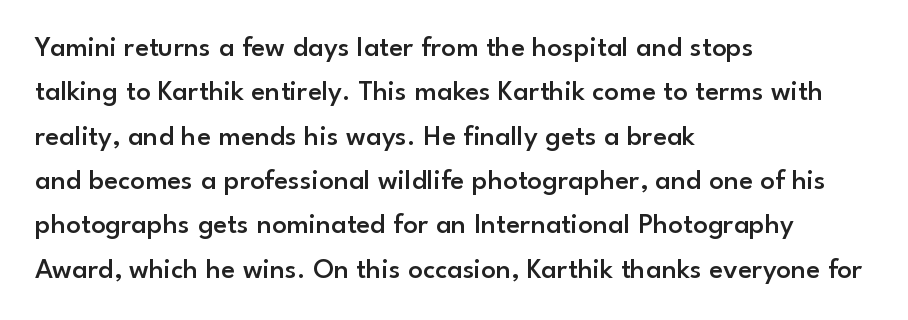
The image shows 29 px semibold sans-serif type, upright; set left-aligned, normal line spacing (1.53x), normal letter spacing, not underlined; low stroke contrast and a small x-height.
